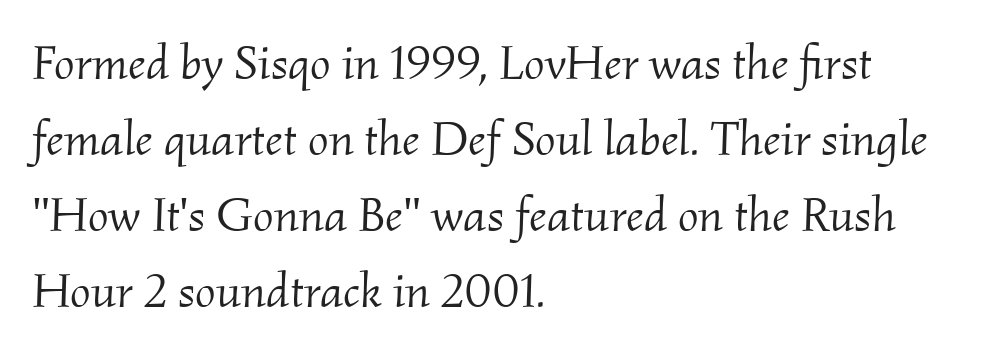
{"serif": "yes", "italic": "yes", "lean": "right", "slant_degrees": 2, "bold": "no", "weight": "light", "width": "normal", "stroke_contrast": "medium", "x_height": "small", "monospaced": "no", "underline": "no", "align": "left", "line_spacing": "normal", "line_spacing_ratio": 1.55, "letter_spacing": "normal", "letter_spacing_em": 0.0, "glyph_px": 49}
